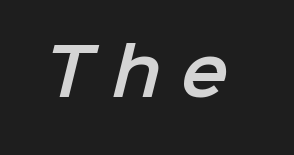
Q: Is the typeface a serif or a sans-serif typeface? A: Sans-serif.
Q: Is the text underlined? A: No.
Q: Is the spacing between letters normal or unusually wide? A: Unusually wide.
Q: Width (condensed, normal, or wide)? A: Normal.
Q: Stroke contrast? A: Low.
Q: x-height? A: Medium.
Q: Monospaced? A: No.
